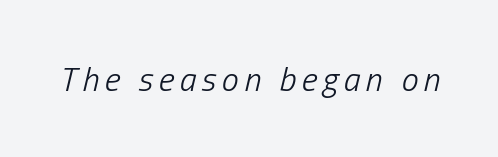
Q: Is the text bold? A: No.
Q: Is the text italic (slanted)? A: Yes, it leans right by about 13 degrees.
Q: Is the text underlined? A: No.
Q: Width (condensed, normal, or wide)? A: Condensed.
Q: Stroke contrast? A: Low.
Q: x-height? A: Medium.
Q: Monospaced? A: No.
